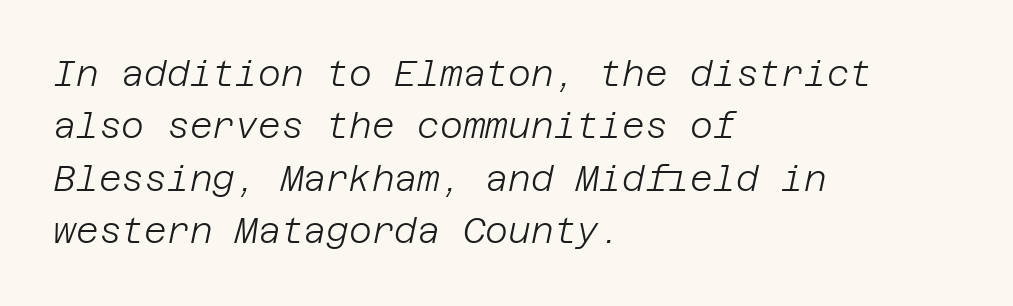
Q: Is the text bold? A: No.
Q: Is the text italic (slanted)? A: Yes, it leans right by about 12 degrees.
Q: Is the text underlined? A: No.
Q: How is the paragraph aligned? A: Left-aligned.
Q: Is the spacing between letters normal or unusually wide? A: Normal.
Q: Is the spacing between lines tight, normal or loose? A: Normal.
Q: Width (condensed, normal, or wide)? A: Normal.
Q: Stroke contrast? A: Low.
Q: x-height? A: Large.
